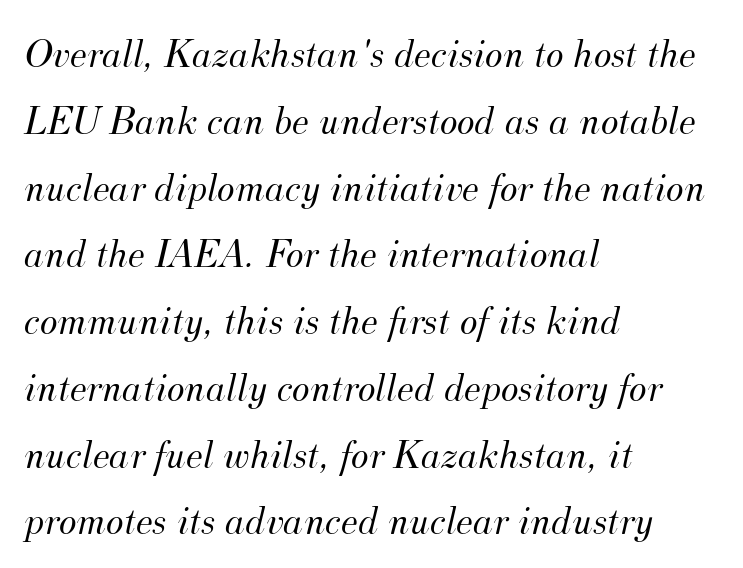
The image shows 42 px light serif type, italic (leaning right); set left-aligned, normal line spacing (1.59x), normal letter spacing, not underlined; medium stroke contrast and a small x-height.
